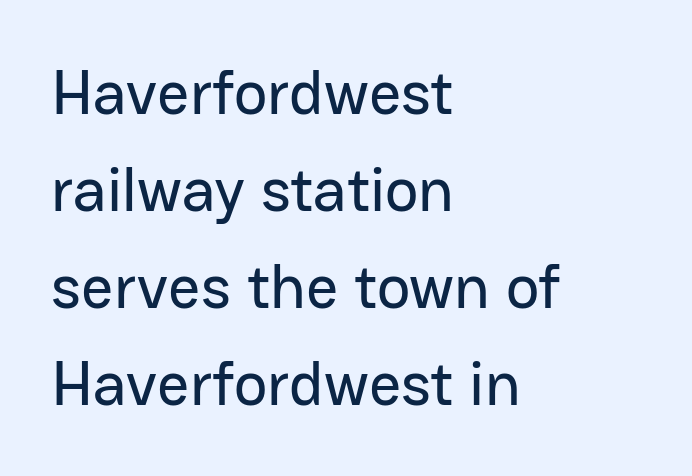
The image shows 63 px sans-serif type, upright; set left-aligned, normal line spacing (1.54x), normal letter spacing, not underlined; low stroke contrast and a medium x-height.
